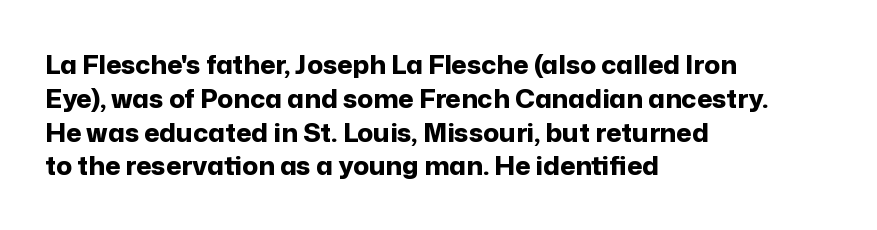
{"italic": "no", "bold": "yes", "underline": "no", "align": "left", "line_spacing": "normal", "line_spacing_ratio": 1.3, "letter_spacing": "normal", "letter_spacing_em": 0.0, "glyph_px": 26}
